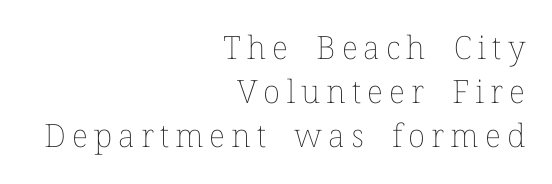
{"italic": "no", "bold": "no", "weight": "thin", "width": "normal", "stroke_contrast": "low", "x_height": "medium", "monospaced": "no", "underline": "no", "align": "right", "line_spacing": "normal", "line_spacing_ratio": 1.37, "glyph_px": 32}
